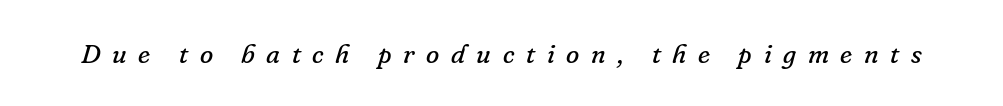
Weight: regular or lighter. The passage shown has open, widely tracked lettering throughout. Italic: yes, the glyphs are oblique. Unmarked baselines from the first word to the last.
